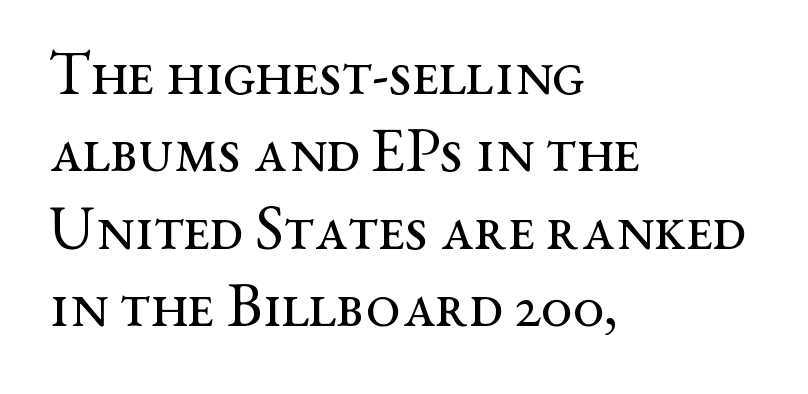
{"serif": "yes", "italic": "no", "bold": "no", "weight": "regular", "width": "wide", "stroke_contrast": "medium", "x_height": "medium", "monospaced": "no", "underline": "no", "align": "left", "line_spacing": "normal", "line_spacing_ratio": 1.25, "letter_spacing": "normal", "letter_spacing_em": 0.0, "glyph_px": 62}
